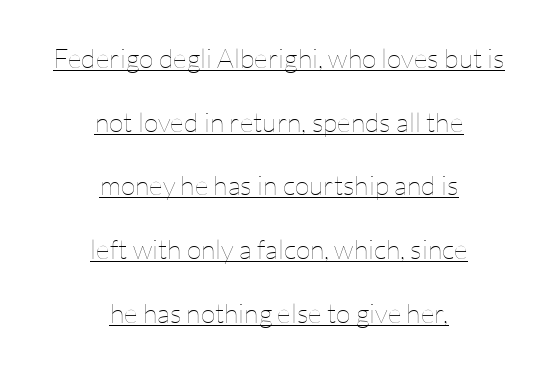
The typesetter has applied underlining to the passage shown. One glance says open: line gaps are wider than usual. Spacing between characters is what you'd get straight out of the box. The typesetter chose a symmetrical, centered arrangement here. A typesetter would mark this as roman, not italic.
